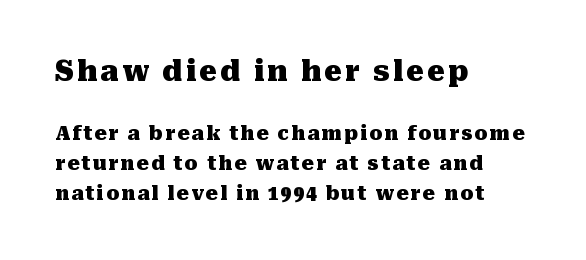
{"serif": "yes", "italic": "no", "bold": "yes", "weight": "heavy", "width": "normal", "stroke_contrast": "medium", "x_height": "medium", "monospaced": "no", "underline": "no", "align": "left", "line_spacing": "normal", "line_spacing_ratio": 1.58, "larger_block": "first", "size_ratio": 1.47, "glyph_px": 28}
